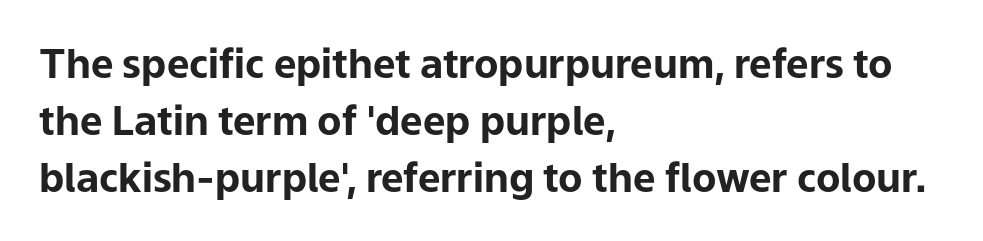
Type without underlining. Notice how thick the strokes are: this is what a full bold looks like. Spacing verdict: proportional, widths tailored to each character. Stroke terminals: plain, sans-serif. Visually the block forms a straight wall on the left and a jagged coastline on the right. Italic? Not at all — the glyphs are vertical.
